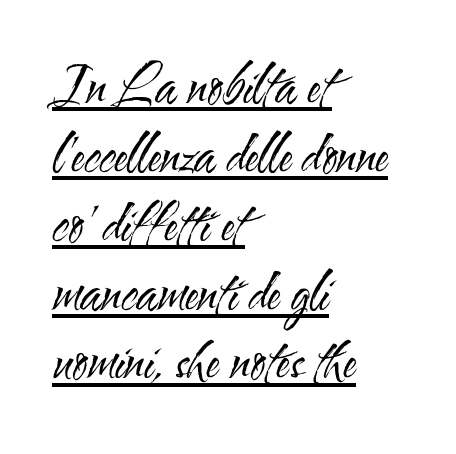
The image shows 51 px regular-weight, condensed sans-serif type; set left-aligned, normal line spacing (1.35x), normal letter spacing, underlined; medium stroke contrast and a small x-height.
